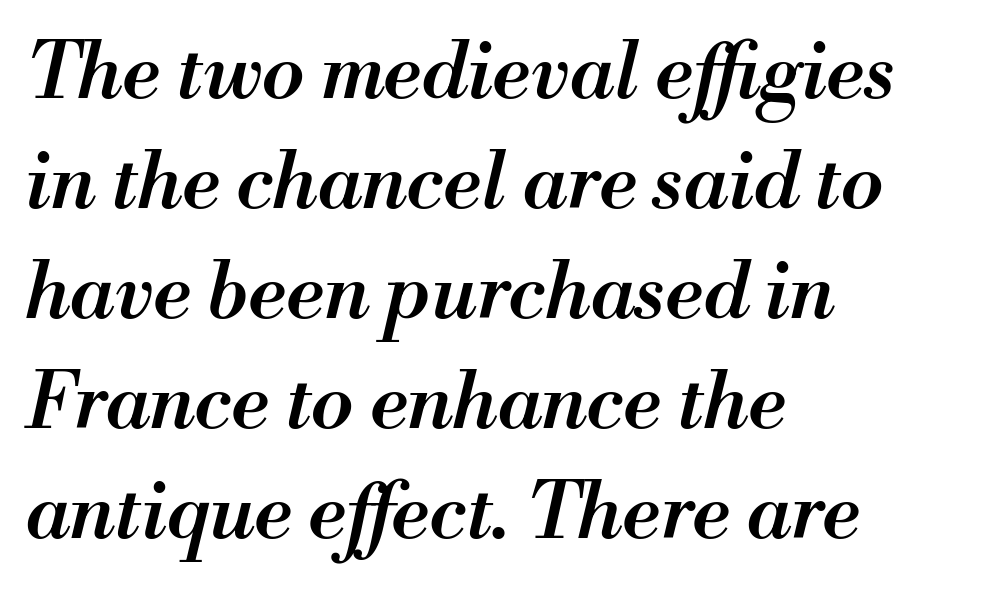
The image shows 78 px semibold type, italic (leaning right); set left-aligned, normal line spacing (1.41x), normal letter spacing, not underlined; medium stroke contrast and a small x-height.
